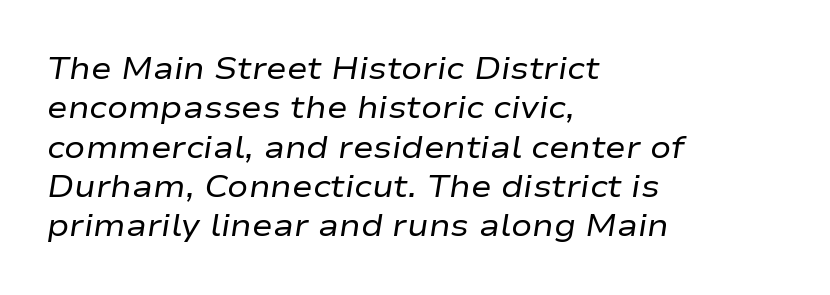
{"italic": "yes", "lean": "right", "slant_degrees": 9, "bold": "no", "weight": "regular", "width": "wide", "stroke_contrast": "low", "x_height": "medium", "monospaced": "no", "underline": "no", "align": "left", "line_spacing": "normal", "line_spacing_ratio": 1.27, "letter_spacing": "normal", "letter_spacing_em": 0.0, "glyph_px": 31}
